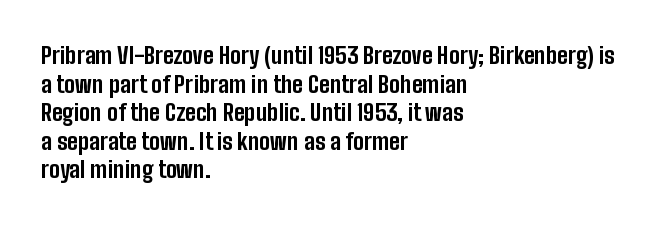
The image shows 23 px bold type, upright; set left-aligned, line spacing 1.24x, normal letter spacing, not underlined.
